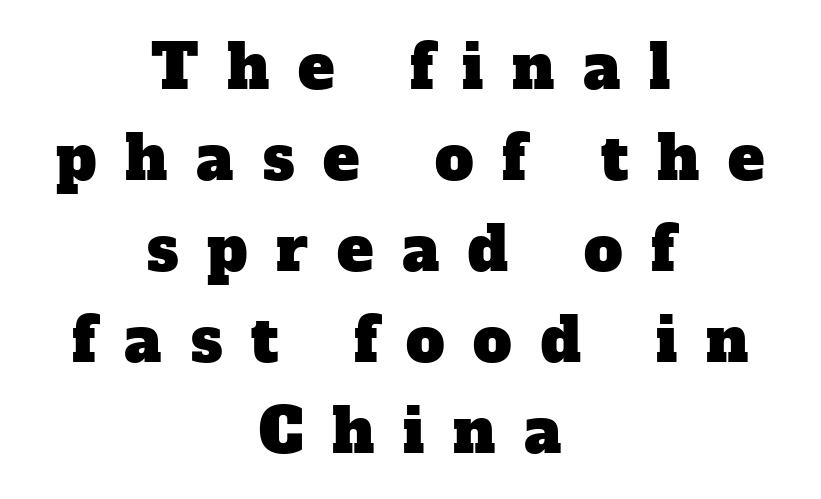
Q: Is the typeface a serif or a sans-serif typeface? A: Serif.
Q: Is the text underlined? A: No.
Q: How is the paragraph aligned? A: Centered.
Q: Is the spacing between letters normal or unusually wide? A: Unusually wide.
Q: Is the spacing between lines tight, normal or loose? A: Normal.
Q: Width (condensed, normal, or wide)? A: Normal.
Q: Stroke contrast? A: Low.
Q: x-height? A: Medium.
Q: Monospaced? A: No.
